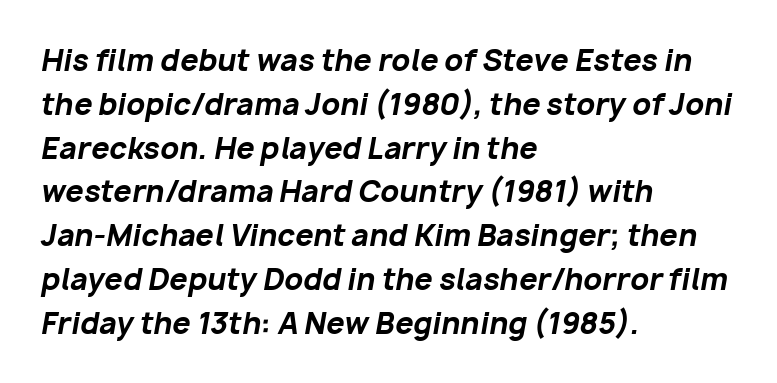
{"italic": "yes", "lean": "right", "slant_degrees": 10, "bold": "yes", "weight": "bold", "width": "normal", "stroke_contrast": "low", "x_height": "medium", "monospaced": "no", "underline": "no", "align": "left", "line_spacing": "normal", "line_spacing_ratio": 1.51, "letter_spacing": "normal", "letter_spacing_em": 0.0, "glyph_px": 29}
